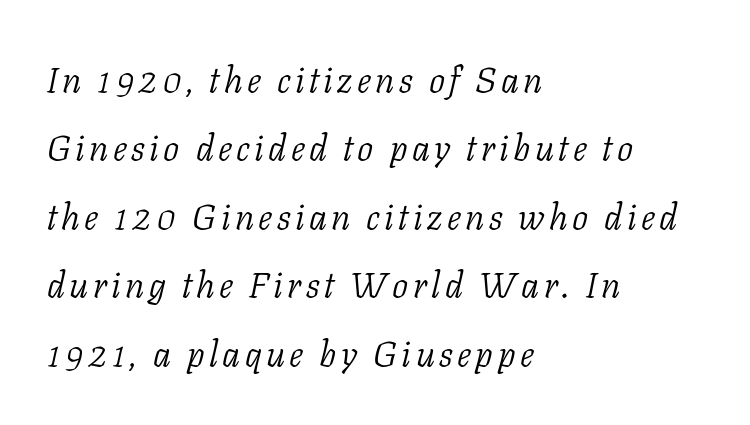
Little horizontal feet cap the strokes, marking this as serif type. Reading down the column, the eye jumps a long way to each next line. Short and long lines alike share a common starting point at left. Check the space under the baseline: it is left empty. These lines are rendered in a variable-pitch font. The rendering applies a slant to the glyphs.
